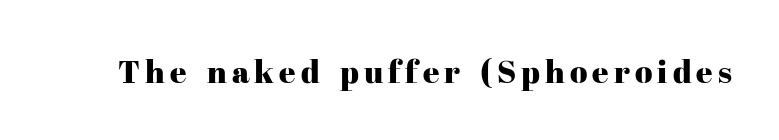
Quick note: not italic, upright. Note the varied advance widths — an 'i' is clearly narrower than an 'm'. Underlining? Definitely not there. Does the type have serifs? Yes, each stem ends in a small foot.
